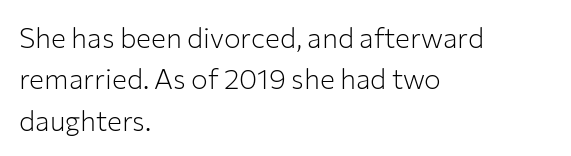
Q: Is the text bold? A: No.
Q: Is the text italic (slanted)? A: No, it is upright.
Q: Is the typeface a serif or a sans-serif typeface? A: Sans-serif.
Q: Is the text underlined? A: No.
Q: How is the paragraph aligned? A: Left-aligned.
Q: Is the spacing between letters normal or unusually wide? A: Normal.
Q: Is the spacing between lines tight, normal or loose? A: Normal.
Q: Width (condensed, normal, or wide)? A: Normal.
Q: Stroke contrast? A: Low.
Q: x-height? A: Medium.
Q: Monospaced? A: No.
